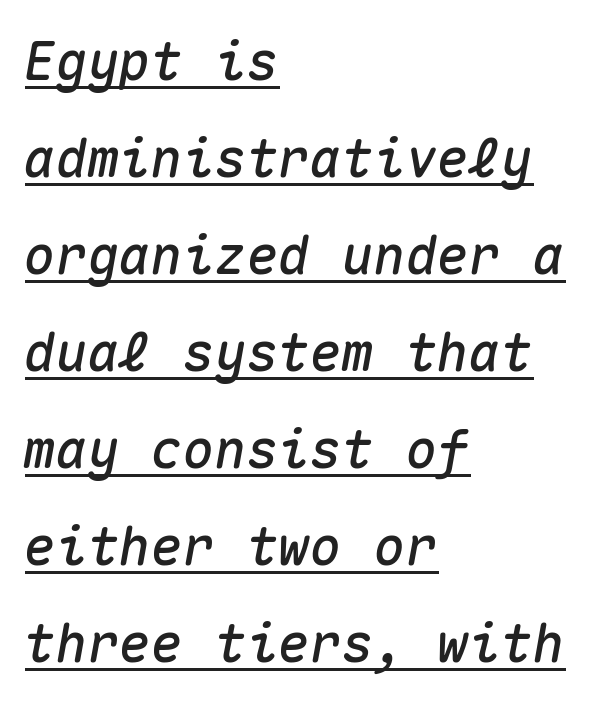
The image shows 53 px text type, italic (leaning right), monospaced; set left-aligned, line spacing 1.83x, normal letter spacing, underlined; medium stroke contrast and a medium x-height.
